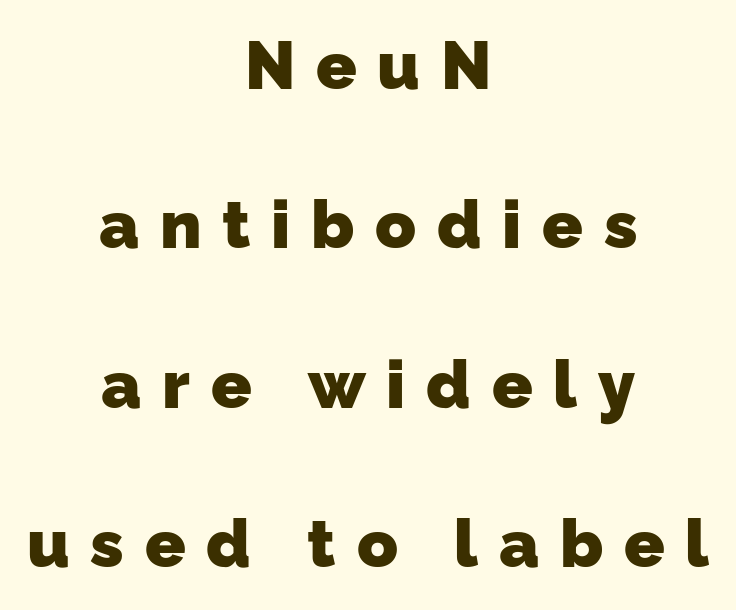
{"serif": "no", "bold": "yes", "weight": "heavy", "width": "normal", "stroke_contrast": "low", "x_height": "medium", "monospaced": "no", "underline": "no", "align": "center", "line_spacing": "loose", "line_spacing_ratio": 2.38, "letter_spacing": "wide", "letter_spacing_em": 0.31, "glyph_px": 67}
